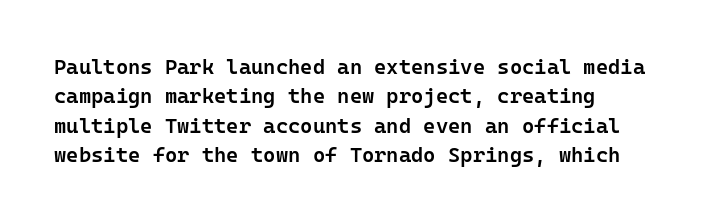
Q: Is the text bold? A: Semi-bold.
Q: Is the text italic (slanted)? A: No, it is upright.
Q: Is the text underlined? A: No.
Q: How is the paragraph aligned? A: Left-aligned.
Q: Is the spacing between letters normal or unusually wide? A: Normal.
Q: Is the spacing between lines tight, normal or loose? A: Normal.
